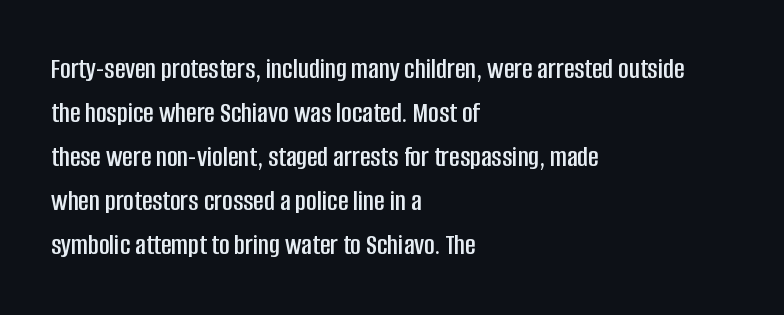
The image shows 29 px condensed sans-serif type, upright; set left-aligned, normal line spacing (1.52x), normal letter spacing, not underlined; low stroke contrast and a large x-height.
